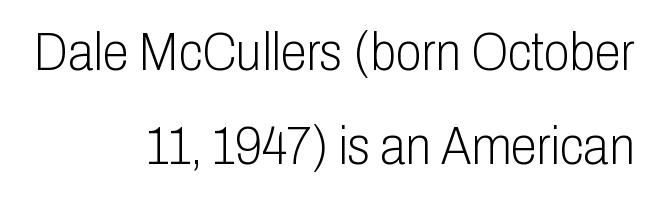
Clear beneath every line of the passage. Note the varied advance widths — an 'i' is clearly narrower than an 'm'. Short note: letters normally spaced. The lines are quadded right. Unbolded letterforms with no extra heft.
